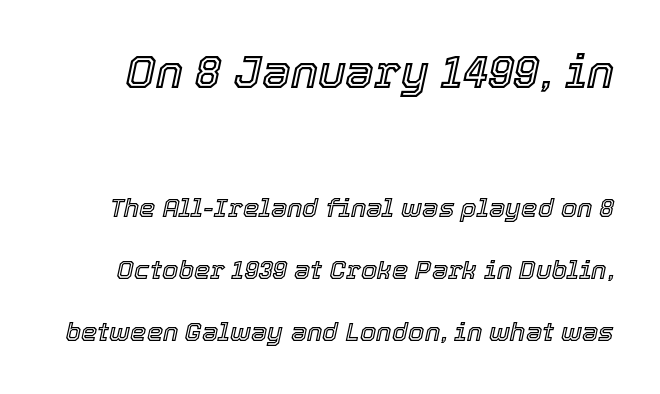
{"italic": "yes", "lean": "right", "slant_degrees": 12, "width": "normal", "x_height": "medium", "monospaced": "no", "underline": "no", "line_spacing": "loose", "line_spacing_ratio": 2.39, "letter_spacing": "normal", "letter_spacing_em": 0.0, "larger_block": "first", "size_ratio": 1.77, "glyph_px": 46}
